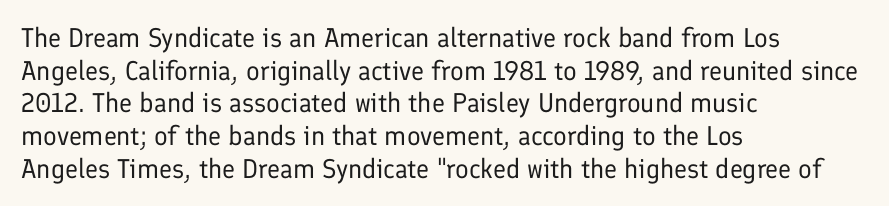
{"italic": "no", "bold": "no", "underline": "no", "align": "left", "line_spacing_ratio": 1.21, "letter_spacing": "normal", "letter_spacing_em": 0.0, "glyph_px": 27}
